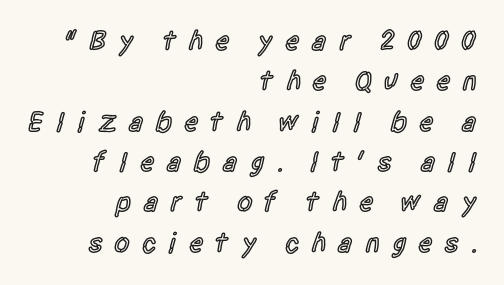
Q: Is the text bold? A: Semi-bold.
Q: Is the text italic (slanted)? A: Yes.
Q: Is the typeface a serif or a sans-serif typeface? A: Sans-serif.
Q: Is the text underlined? A: No.
Q: How is the paragraph aligned? A: Right-aligned.
Q: Is the spacing between letters normal or unusually wide? A: Unusually wide.
Q: Is the spacing between lines tight, normal or loose? A: Normal.
Q: Width (condensed, normal, or wide)? A: Condensed.
Q: x-height? A: Large.
Q: Monospaced? A: No.
